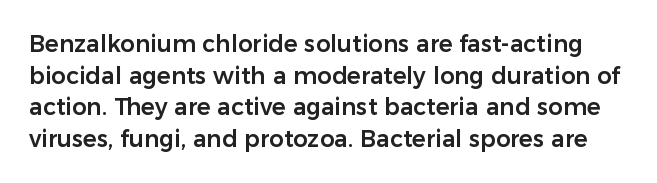
The image shows 23 px text type, upright; set normal line spacing (1.38x), normal letter spacing, not underlined.
